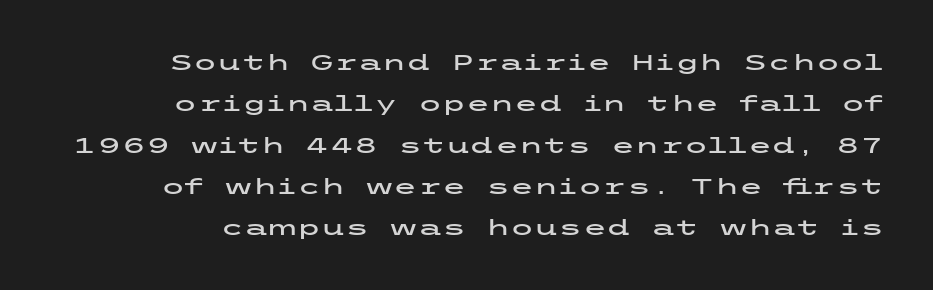
Q: Is the text italic (slanted)? A: No, it is upright.
Q: Is the text underlined? A: No.
Q: Is the spacing between letters normal or unusually wide? A: Normal.
